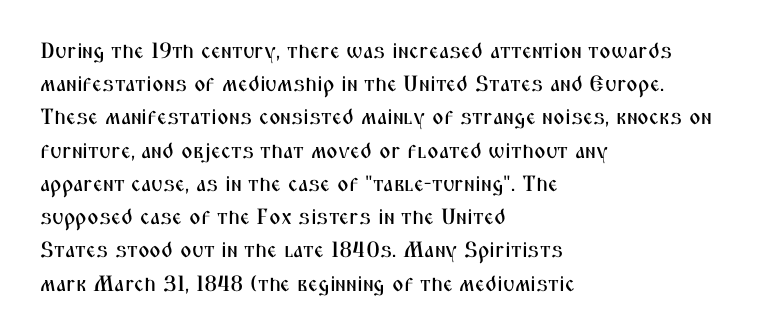
These lines keep a tight, regular rhythm from letter to letter. Vertical spacing — default. No word sits above an underline. The setting favours the left margin, as ordinary paragraphs usually do. The font's upright variant was chosen for this text.
